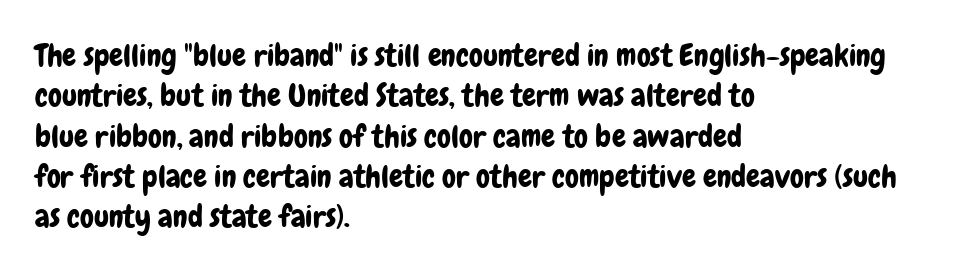
{"serif": "no", "italic": "no", "width": "condensed", "stroke_contrast": "low", "x_height": "medium", "monospaced": "no", "underline": "no", "align": "left", "line_spacing": "normal", "line_spacing_ratio": 1.3, "letter_spacing": "normal", "letter_spacing_em": 0.0, "glyph_px": 31}
